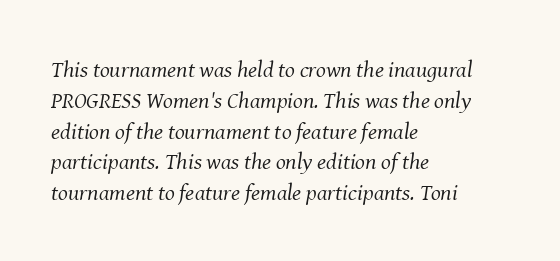
Q: Is the text bold? A: No.
Q: Is the text italic (slanted)? A: Yes, it leans right by about 8 degrees.
Q: Is the text underlined? A: No.
Q: How is the paragraph aligned? A: Left-aligned.
Q: Is the spacing between letters normal or unusually wide? A: Normal.
Q: Is the spacing between lines tight, normal or loose? A: Normal.
